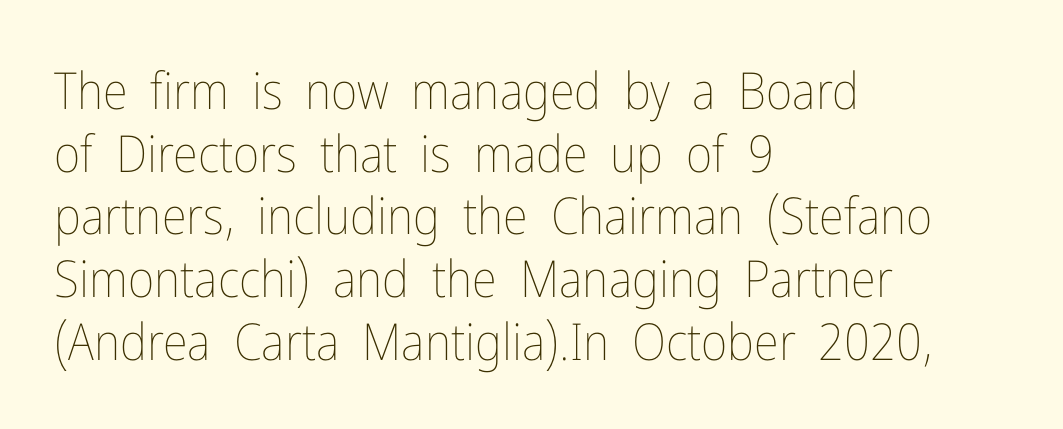
Q: Is the text bold? A: No.
Q: Is the text italic (slanted)? A: No, it is upright.
Q: Is the text underlined? A: No.
Q: How is the paragraph aligned? A: Left-aligned.
Q: Is the spacing between letters normal or unusually wide? A: Normal.
Q: Width (condensed, normal, or wide)? A: Condensed.
Q: Stroke contrast? A: Low.
Q: x-height? A: Medium.
Q: Monospaced? A: No.
